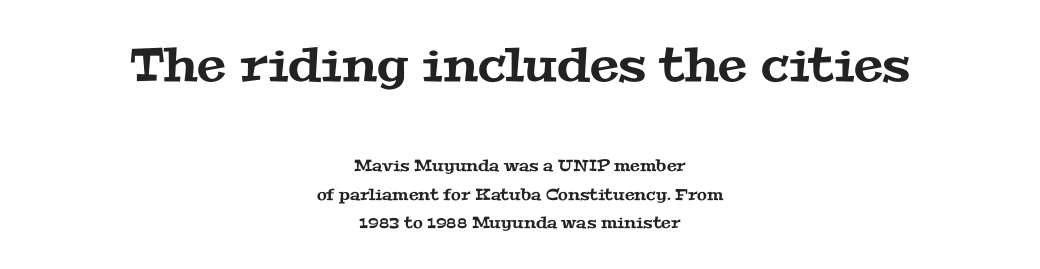
{"serif": "yes", "width": "wide", "stroke_contrast": "medium", "x_height": "medium", "monospaced": "no", "underline": "no", "align": "center", "line_spacing_ratio": 1.78, "letter_spacing": "normal", "letter_spacing_em": 0.0, "larger_block": "first", "size_ratio": 2.94, "glyph_px": 47}
